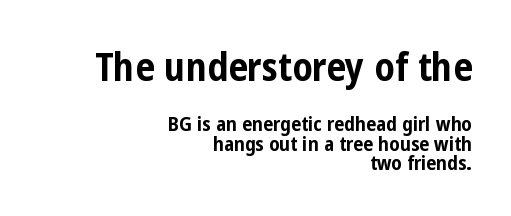
Q: Is the text bold? A: Yes.
Q: Is the text italic (slanted)? A: No, it is upright.
Q: Is the typeface a serif or a sans-serif typeface? A: Sans-serif.
Q: Is the text underlined? A: No.
Q: How is the paragraph aligned? A: Right-aligned.
Q: Is the spacing between letters normal or unusually wide? A: Normal.
Q: Is the spacing between lines tight, normal or loose? A: Tight.
Q: Which block of text is set in a larger size, the first (top) or the second (bottom)? A: The first (top) one.
Q: Width (condensed, normal, or wide)? A: Condensed.
Q: Stroke contrast? A: Low.
Q: x-height? A: Medium.
Q: Monospaced? A: No.
